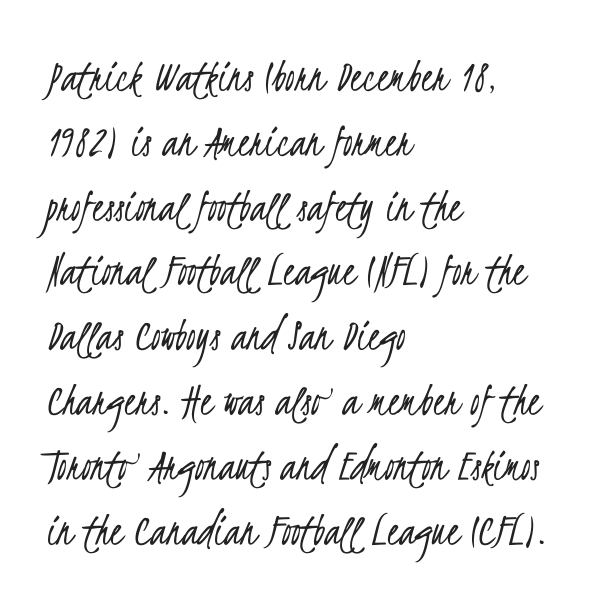
{"serif": "no", "bold": "no", "weight": "light", "width": "condensed", "stroke_contrast": "low", "x_height": "small", "monospaced": "no", "underline": "no", "align": "left", "line_spacing": "normal", "line_spacing_ratio": 1.35, "letter_spacing": "normal", "letter_spacing_em": 0.0, "glyph_px": 48}
